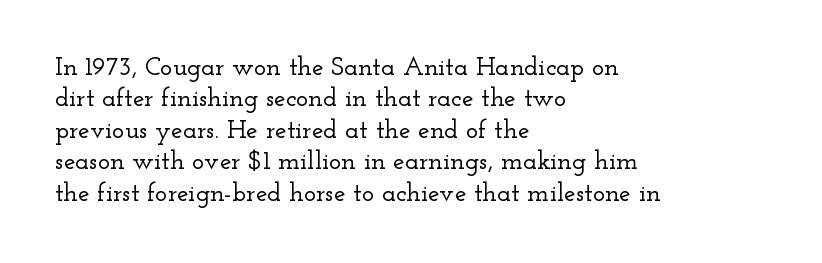
Q: Is the text italic (slanted)? A: No, it is upright.
Q: Is the text underlined? A: No.
Q: How is the paragraph aligned? A: Left-aligned.
Q: Is the spacing between letters normal or unusually wide? A: Normal.
